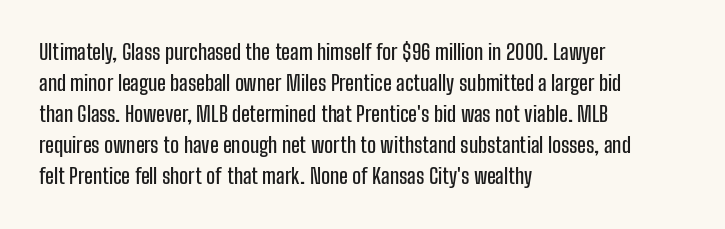
Does the copy run flush right? No — it runs flush left. The specimen reads as upright at a glance. Between one letter and the next there's only the usual sliver of space. The designer left line spacing at the default.
